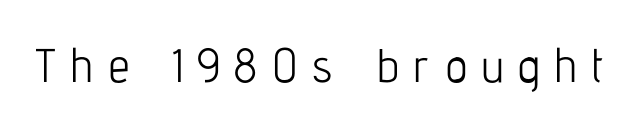
{"serif": "no", "italic": "no", "bold": "no", "weight": "light", "width": "condensed", "stroke_contrast": "low", "x_height": "medium", "monospaced": "no", "underline": "no", "letter_spacing": "wide", "letter_spacing_em": 0.32, "glyph_px": 47}
